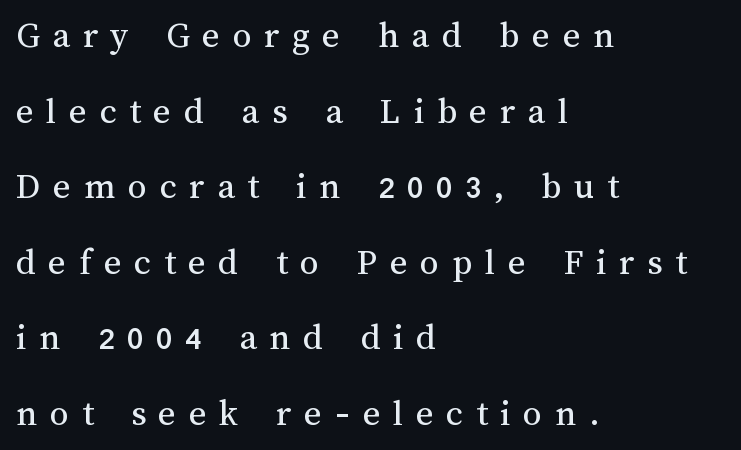
The letterforms sit at book weight or below. The rendering anchors every line to the left-hand side. Airy leading. A bare baseline throughout the passage. These lines are rendered in a variable-pitch font.
